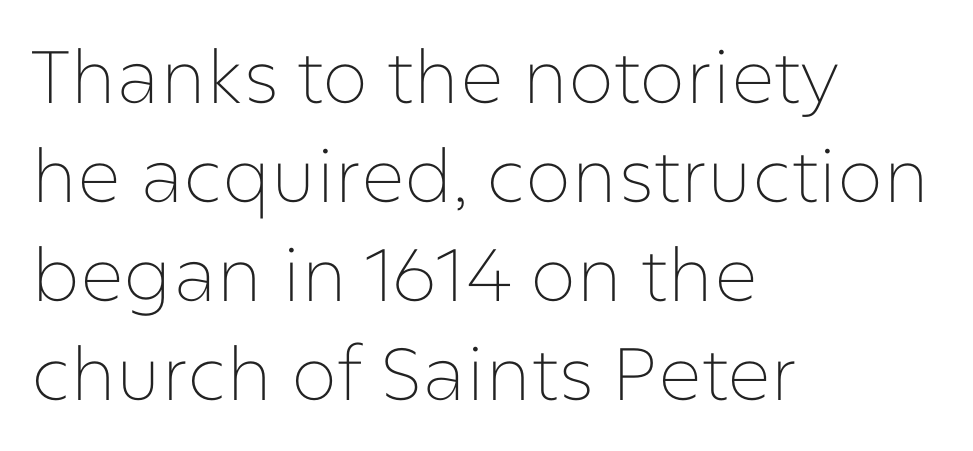
The image shows 74 px thin sans-serif type, upright; set left-aligned, normal line spacing (1.34x), normal letter spacing, not underlined; low stroke contrast and a medium x-height.
